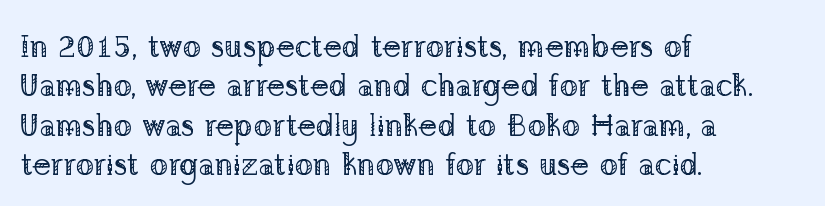
The rendering anchors every line to the left-hand side. The passage shown is not bold in any degree. This is serif lettering, the kind often seen in printed books. Is this a fixed-width face? No — the glyphs have proportional, varying widths. Evenly set lines give the paragraph a standard silhouette.
